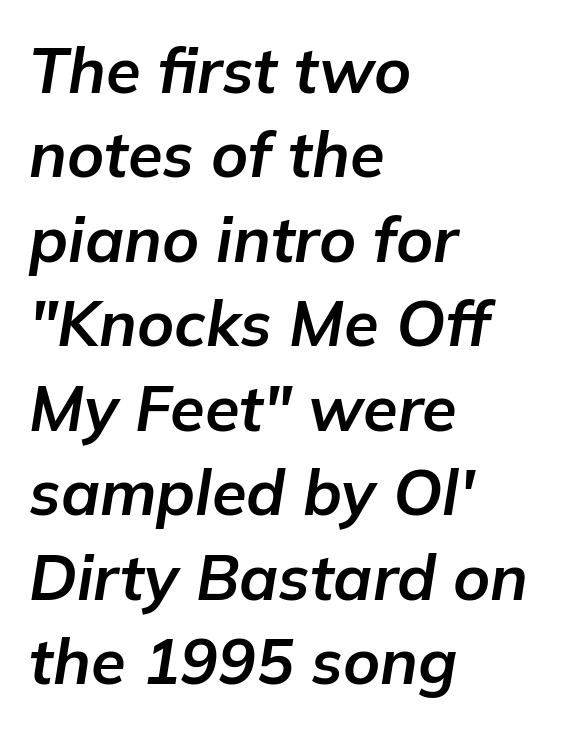
The image shows 63 px bold type, italic (leaning right); set left-aligned, normal line spacing (1.34x), normal letter spacing, not underlined; low stroke contrast and a medium x-height.
